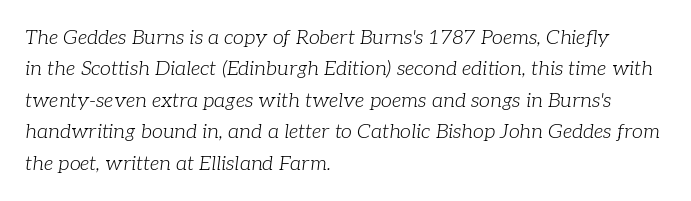
Stems here are at most as thick as an everyday book face. Line spacing here is normal. Only glyphs here, with clear space below each row. Tracking here is standard; glyphs follow each other at the usual distance. All the whitespace from short lines collects on the right.
